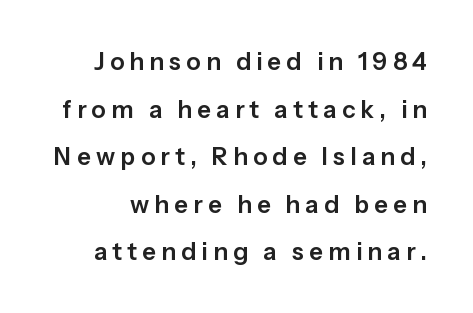
{"italic": "no", "underline": "no", "line_spacing": "loose", "line_spacing_ratio": 1.98, "letter_spacing": "wide", "letter_spacing_em": 0.22, "glyph_px": 24}
